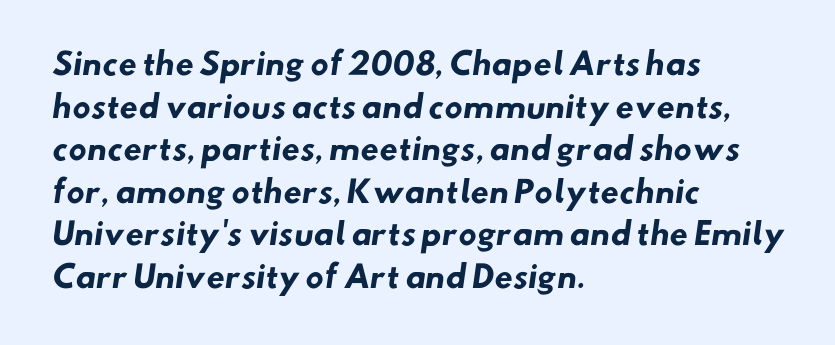
The image shows 30 px heavy sans-serif type; set left-aligned, normal line spacing (1.42x), normal letter spacing, not underlined; low stroke contrast and a small x-height.
